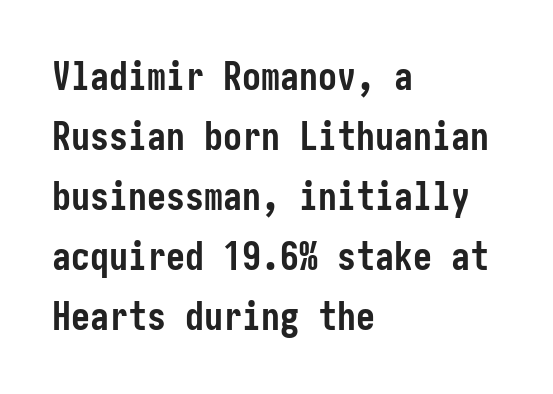
{"serif": "no", "italic": "no", "bold": "yes", "weight": "semibold", "width": "condensed", "stroke_contrast": "low", "x_height": "medium", "underline": "no", "align": "left", "line_spacing": "normal", "line_spacing_ratio": 1.58, "letter_spacing": "normal", "letter_spacing_em": 0.0, "glyph_px": 38}
